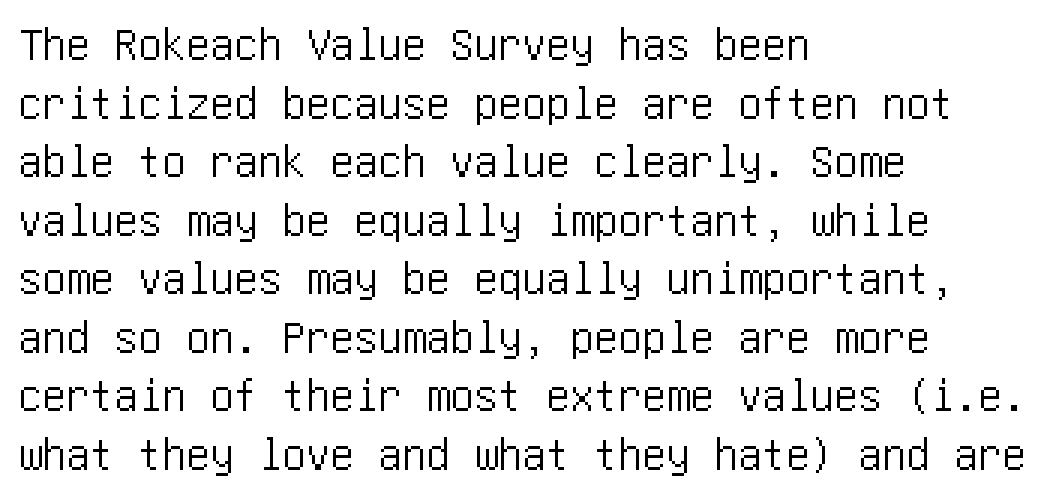
{"serif": "no", "italic": "no", "width": "condensed", "stroke_contrast": "low", "x_height": "large", "underline": "no", "align": "left", "line_spacing_ratio": 1.22, "letter_spacing": "normal", "letter_spacing_em": 0.0, "glyph_px": 48}
